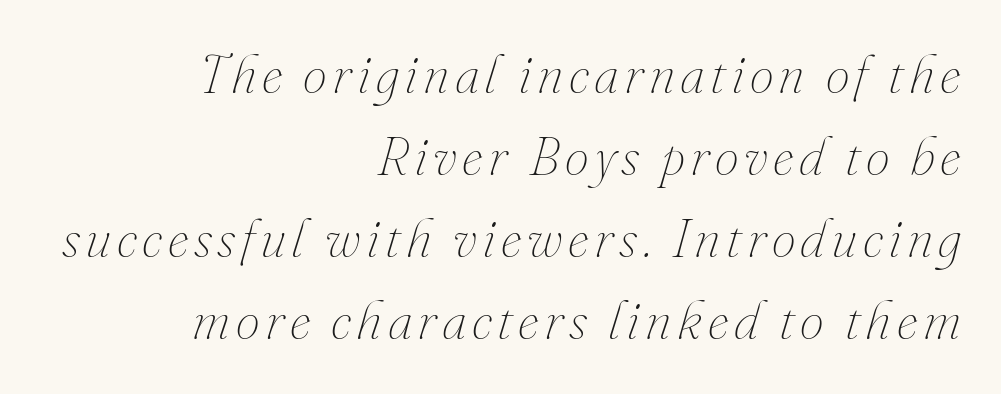
The image shows 54 px thin type, italic (leaning right); set right-aligned, normal line spacing (1.52x), not underlined; medium stroke contrast and a small x-height.
